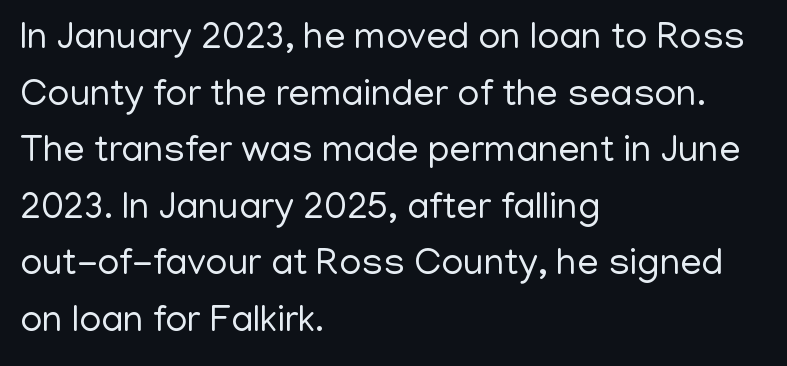
The image shows 38 px regular-weight sans-serif type, upright; set left-aligned, normal line spacing (1.49x), normal letter spacing, not underlined; low stroke contrast and a medium x-height.
